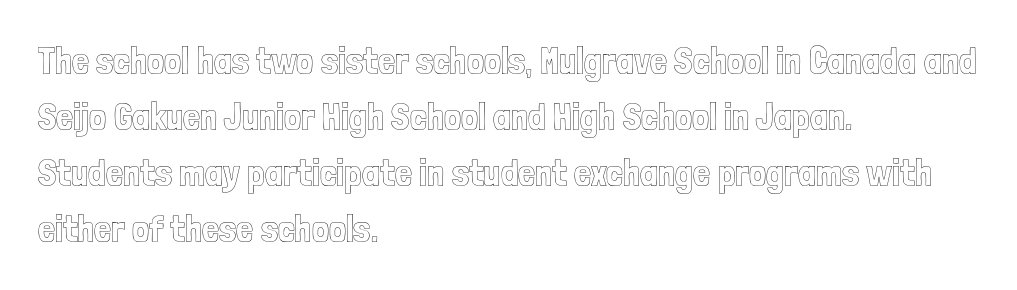
What stands out about the letter spacing? Nothing — it is the standard amount. Descenders are the only things crossing below the line. The setting favours the left margin, as ordinary paragraphs usually do. The letters advance in unequal steps, a hallmark of proportional type. The specimen reads as upright at a glance.
